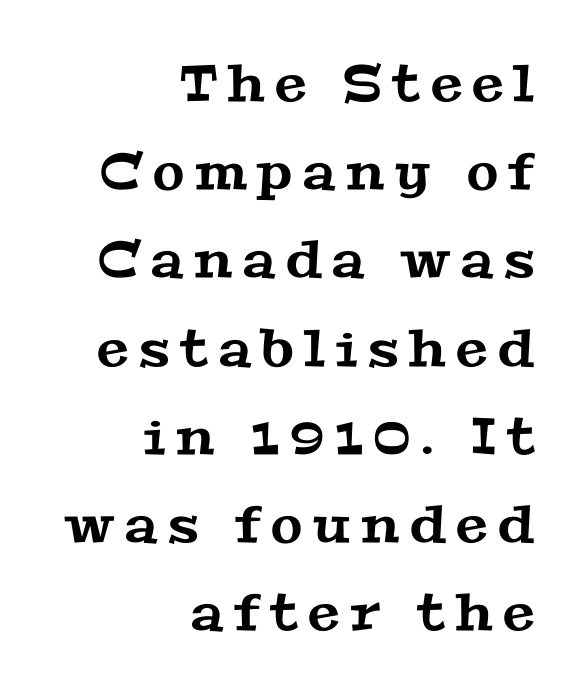
{"serif": "yes", "width": "wide", "stroke_contrast": "medium", "x_height": "medium", "monospaced": "no", "underline": "no", "align": "right", "line_spacing_ratio": 1.73, "letter_spacing": "wide", "letter_spacing_em": 0.21, "glyph_px": 51}
